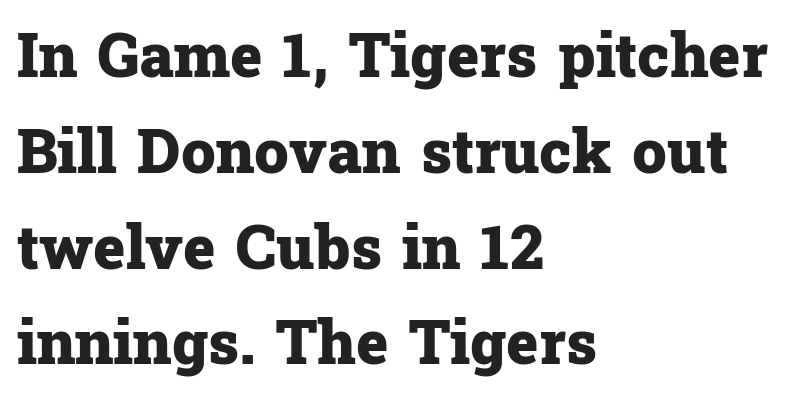
Q: Is the text bold? A: Yes.
Q: Is the text italic (slanted)? A: No, it is upright.
Q: Is the typeface a serif or a sans-serif typeface? A: Serif.
Q: Is the text underlined? A: No.
Q: How is the paragraph aligned? A: Left-aligned.
Q: Is the spacing between letters normal or unusually wide? A: Normal.
Q: Is the spacing between lines tight, normal or loose? A: Normal.
Q: Width (condensed, normal, or wide)? A: Normal.
Q: Stroke contrast? A: Low.
Q: x-height? A: Medium.
Q: Monospaced? A: No.
